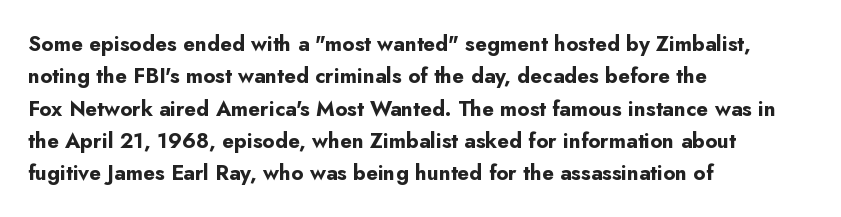
Unlike italic type, these characters show no tilt at all. Line starts are locked; line ends wander. Characters follow at the spacing the type designer built in. On the weight axis this lands at bold, roughly 700. The passage shown is not underscored anywhere.
